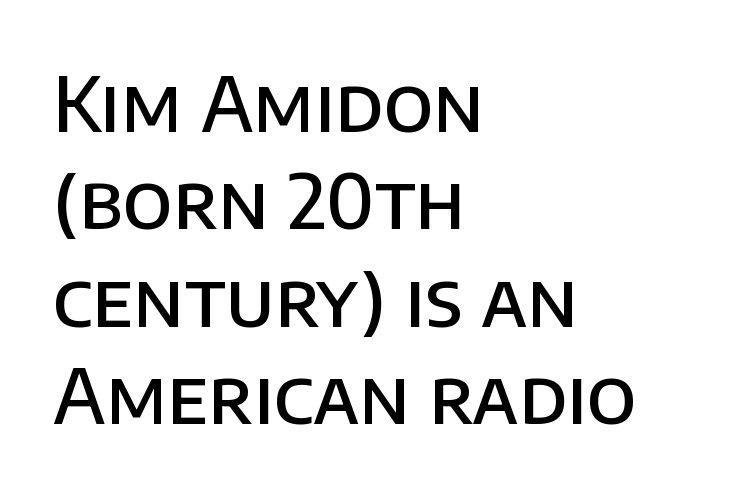
The image shows 76 px semibold sans-serif type, upright; set left-aligned, normal line spacing (1.28x), normal letter spacing, not underlined; low stroke contrast and a large x-height.
